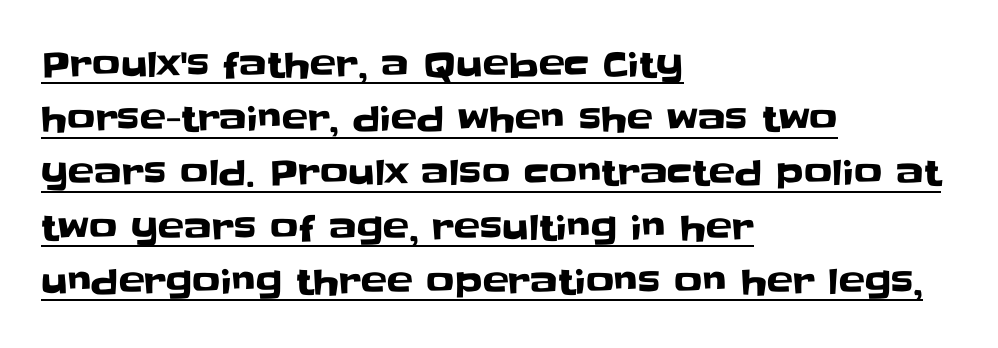
Q: Is the text italic (slanted)? A: No, it is upright.
Q: Is the typeface a serif or a sans-serif typeface? A: Sans-serif.
Q: Is the text underlined? A: Yes.
Q: How is the paragraph aligned? A: Left-aligned.
Q: Is the spacing between letters normal or unusually wide? A: Normal.
Q: Is the spacing between lines tight, normal or loose? A: Normal.
Q: Width (condensed, normal, or wide)? A: Normal.
Q: Stroke contrast? A: Low.
Q: x-height? A: Large.
Q: Monospaced? A: No.
